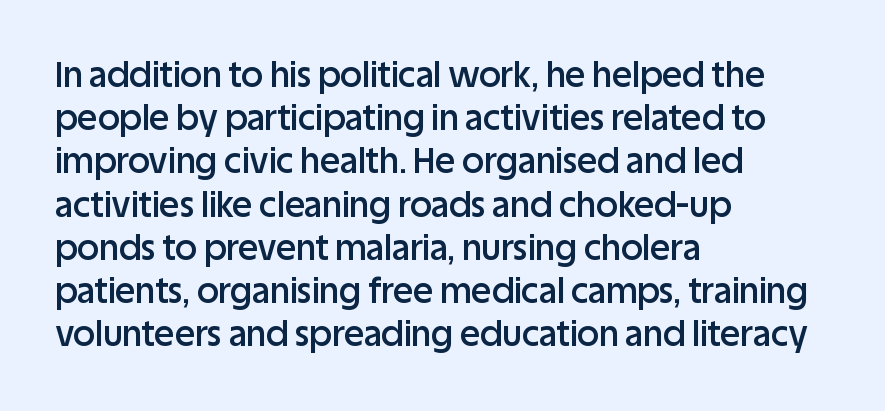
{"serif": "no", "italic": "no", "bold": "semi", "weight": "semibold", "width": "normal", "stroke_contrast": "low", "x_height": "large", "monospaced": "no", "underline": "no", "align": "left", "line_spacing": "normal", "line_spacing_ratio": 1.27, "letter_spacing": "normal", "letter_spacing_em": 0.0, "glyph_px": 34}
